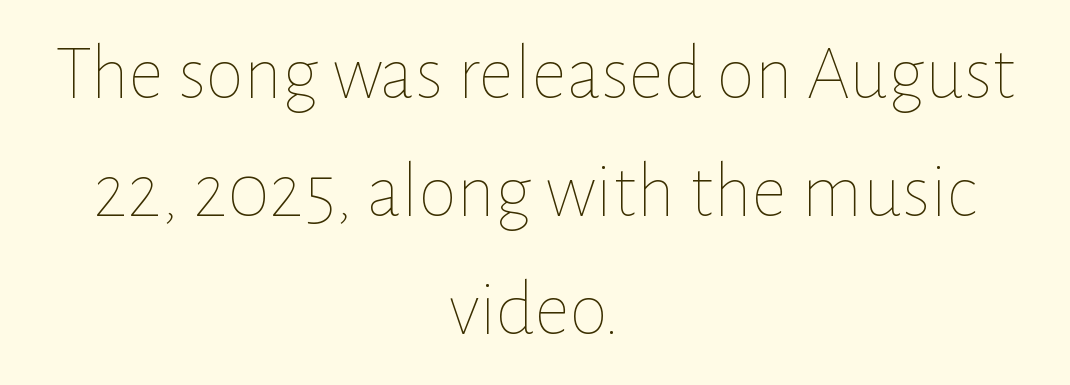
The image shows 78 px thin type, upright; set centered, normal line spacing (1.51x), normal letter spacing, not underlined; low stroke contrast and a medium x-height.
